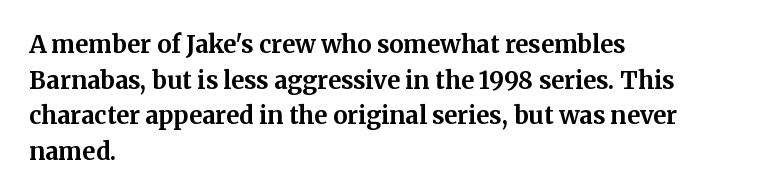
{"italic": "no", "bold": "yes", "underline": "no", "align": "left", "line_spacing": "normal", "line_spacing_ratio": 1.48, "letter_spacing": "normal", "letter_spacing_em": 0.0, "glyph_px": 24}
